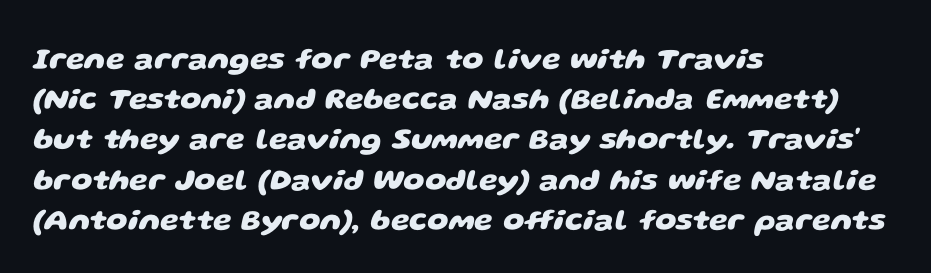
Q: Is the text bold? A: Yes.
Q: Is the typeface a serif or a sans-serif typeface? A: Sans-serif.
Q: Is the text underlined? A: No.
Q: How is the paragraph aligned? A: Left-aligned.
Q: Is the spacing between letters normal or unusually wide? A: Normal.
Q: Is the spacing between lines tight, normal or loose? A: Normal.
Q: Width (condensed, normal, or wide)? A: Wide.
Q: Stroke contrast? A: Low.
Q: x-height? A: Large.
Q: Monospaced? A: No.
